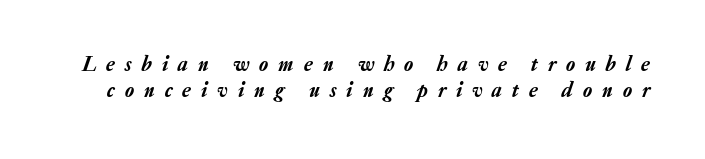
{"italic": "yes", "lean": "right", "slant_degrees": 20, "underline": "no", "line_spacing": "normal", "line_spacing_ratio": 1.25, "letter_spacing": "wide", "letter_spacing_em": 0.48, "glyph_px": 21}
